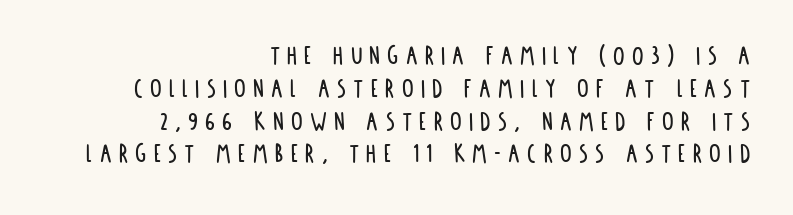
Q: Is the text italic (slanted)? A: No, it is upright.
Q: Is the typeface a serif or a sans-serif typeface? A: Sans-serif.
Q: Is the text underlined? A: No.
Q: How is the paragraph aligned? A: Right-aligned.
Q: Is the spacing between letters normal or unusually wide? A: Unusually wide.
Q: Is the spacing between lines tight, normal or loose? A: Tight.
Q: Width (condensed, normal, or wide)? A: Condensed.
Q: Stroke contrast? A: Low.
Q: x-height? A: Large.
Q: Monospaced? A: No.
